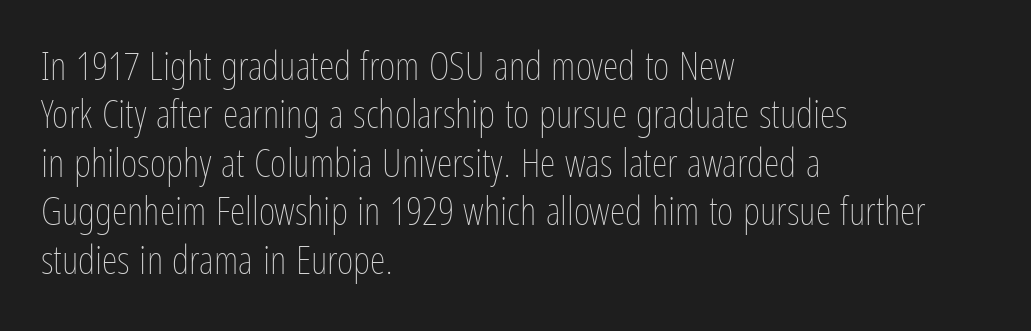
The rendering uses natural spacing where letterforms have individual widths. Descenders hang freely into open space. The passage shown is not bold in any degree. Where is the straight margin? On the left.
